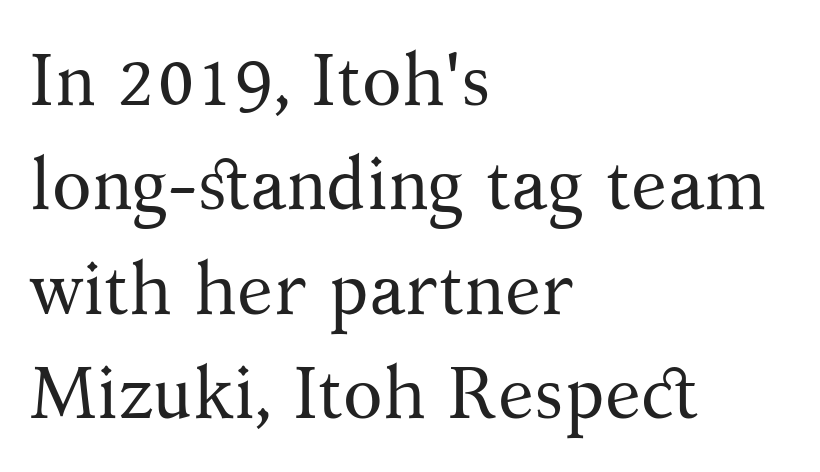
The image shows 73 px regular-weight serif type, upright; set left-aligned, normal line spacing (1.43x), normal letter spacing, not underlined; medium stroke contrast and a medium x-height.
